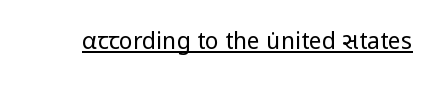
The image shows 23 px text type, upright; set normal letter spacing, underlined.
